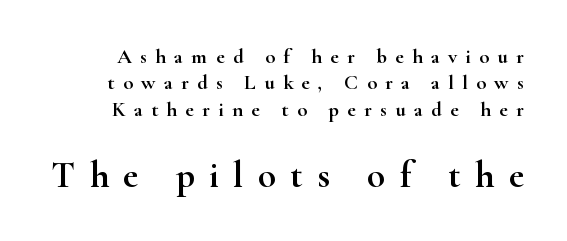
The image shows 37 px wide serif type, upright; set normal line spacing (1.26x), unusually wide letter spacing (+0.39 em), not underlined; the second (bottom) block is 1.76x larger; high stroke contrast and a small x-height.
